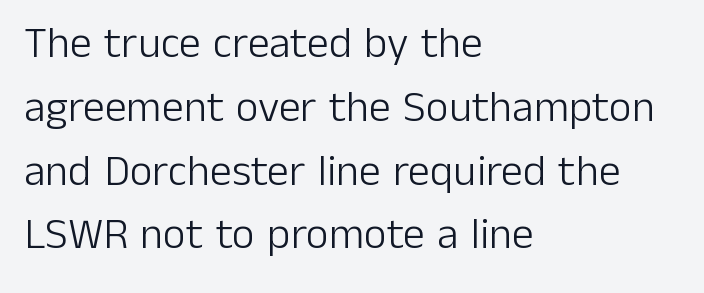
The image shows 44 px light sans-serif type, upright; set left-aligned, normal line spacing (1.45x), normal letter spacing, not underlined; low stroke contrast and a medium x-height.
